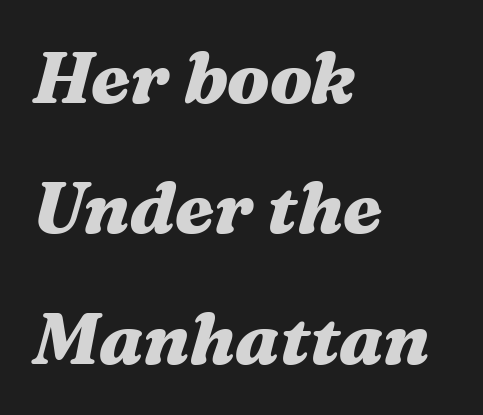
Q: Is the text bold? A: Yes.
Q: Is the text italic (slanted)? A: Yes, it leans right by about 16 degrees.
Q: Is the text underlined? A: No.
Q: How is the paragraph aligned? A: Left-aligned.
Q: Is the spacing between letters normal or unusually wide? A: Normal.
Q: Width (condensed, normal, or wide)? A: Wide.
Q: Stroke contrast? A: Medium.
Q: x-height? A: Medium.
Q: Monospaced? A: No.
